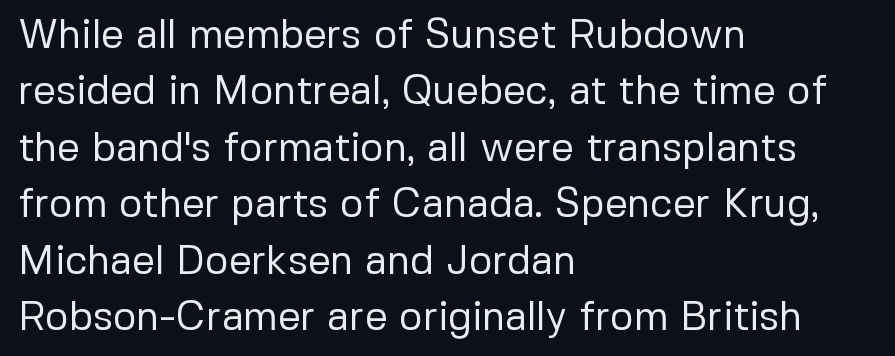
The image shows 40 px regular-weight sans-serif type, upright; set left-aligned, normal line spacing (1.41x), normal letter spacing, not underlined; low stroke contrast and a medium x-height.
